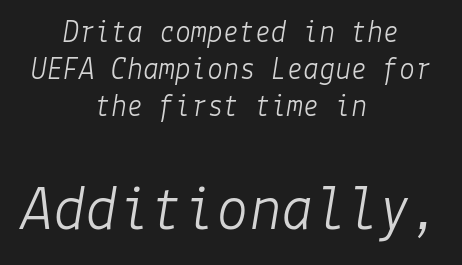
No extra tracking has been applied to these lines. The typesetting does not lean heavy: it is not bold. Horizontal bands of white between lines are thin slivers. No word sits above an underline. Scale increases going downward across the two blocks.
